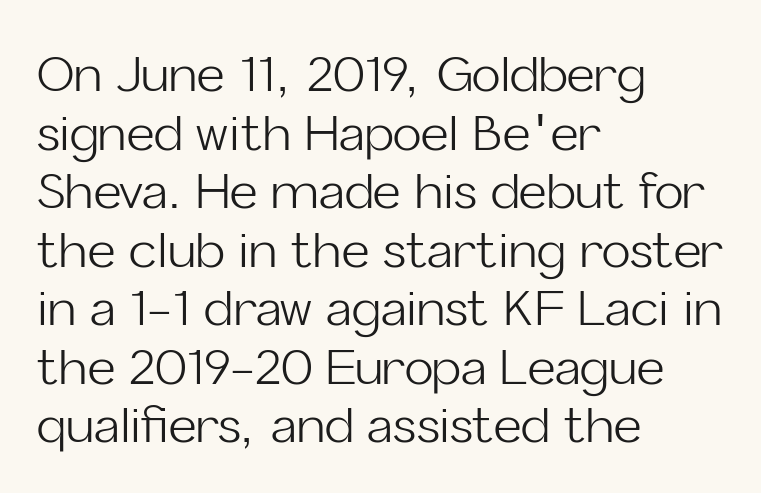
{"serif": "no", "italic": "no", "bold": "no", "weight": "light", "width": "normal", "stroke_contrast": "low", "x_height": "medium", "monospaced": "no", "underline": "no", "align": "left", "line_spacing_ratio": 1.22, "letter_spacing": "normal", "letter_spacing_em": 0.0, "glyph_px": 48}
